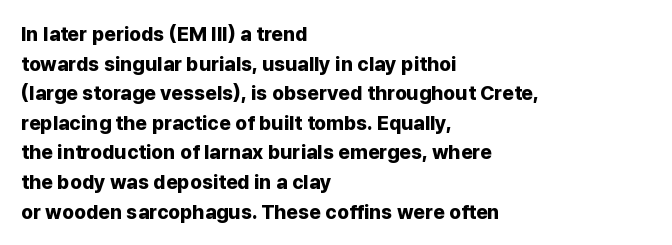
The rendering uses a bold face; every stroke is thick and dark. Compared with a centered layout, this one pins lines to the left instead. Underline: absent. In terms of letterspacing, this is plain default setting. Italic: no, the glyphs are upright roman. How would I describe the line gaps? Plain and ordinary.
